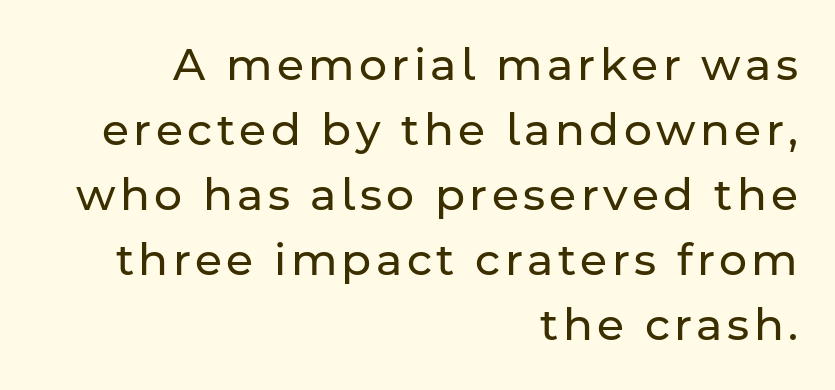
{"serif": "no", "italic": "no", "bold": "no", "weight": "regular", "width": "normal", "stroke_contrast": "low", "x_height": "medium", "monospaced": "no", "underline": "no", "align": "right", "line_spacing": "normal", "line_spacing_ratio": 1.48, "glyph_px": 44}
